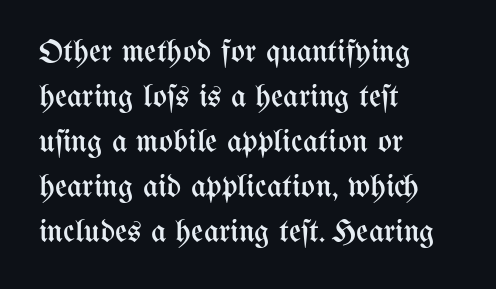
Q: Is the text bold? A: No.
Q: Is the text italic (slanted)? A: No, it is upright.
Q: Is the text underlined? A: No.
Q: How is the paragraph aligned? A: Left-aligned.
Q: Is the spacing between letters normal or unusually wide? A: Normal.
Q: Is the spacing between lines tight, normal or loose? A: Normal.
Q: Width (condensed, normal, or wide)? A: Condensed.
Q: Stroke contrast? A: Medium.
Q: x-height? A: Medium.
Q: Monospaced? A: No.
